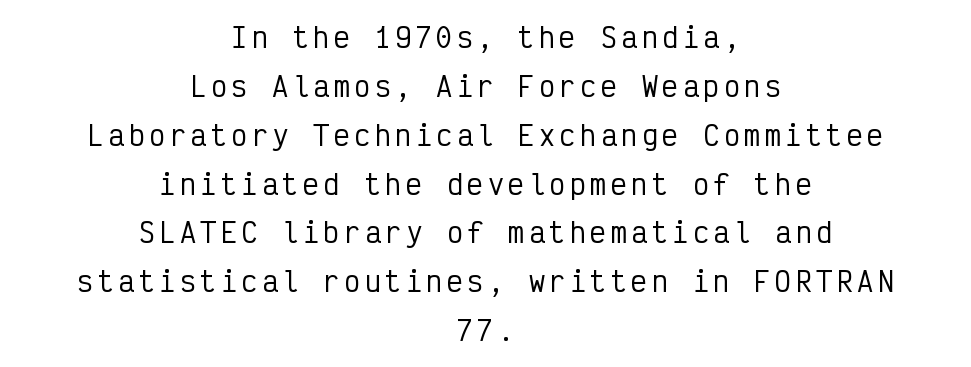
Q: Is the text italic (slanted)? A: No, it is upright.
Q: Is the text underlined? A: No.
Q: How is the paragraph aligned? A: Centered.
